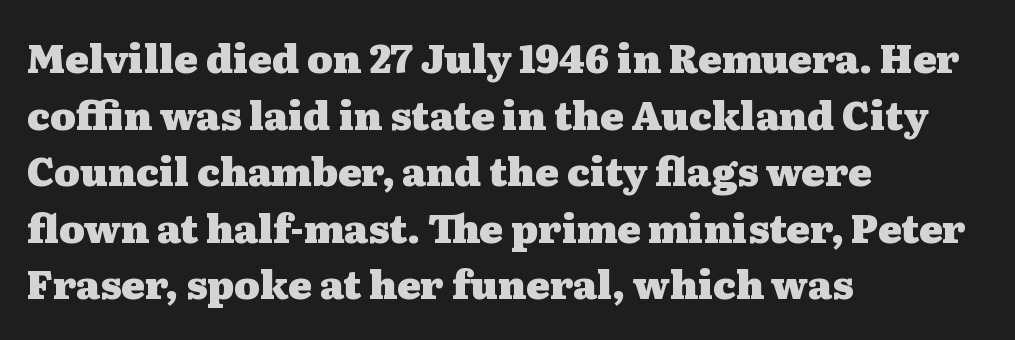
How are the letters spaced? Ordinarily, with no added tracking. This rendering features lettering with no underline. These lines are rendered in a variable-pitch font. Check where the strokes stop: tiny serifs finish them off.
